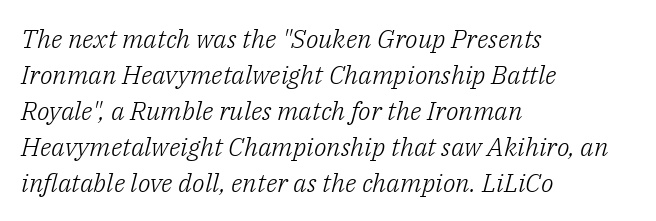
Q: Is the text bold? A: No.
Q: Is the text italic (slanted)? A: Yes, it leans right by about 14 degrees.
Q: Is the text underlined? A: No.
Q: How is the paragraph aligned? A: Left-aligned.
Q: Is the spacing between letters normal or unusually wide? A: Normal.
Q: Is the spacing between lines tight, normal or loose? A: Normal.
